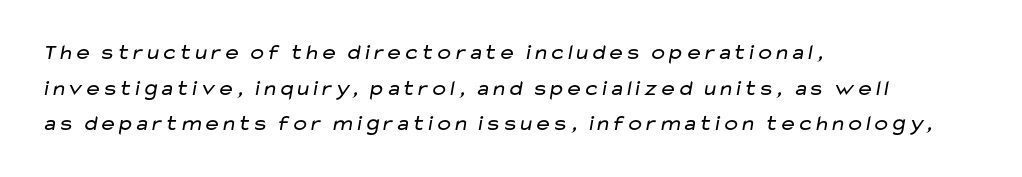
Q: Is the text bold? A: No.
Q: Is the text underlined? A: No.
Q: How is the paragraph aligned? A: Left-aligned.
Q: Is the spacing between letters normal or unusually wide? A: Normal.
Q: Is the spacing between lines tight, normal or loose? A: Normal.
